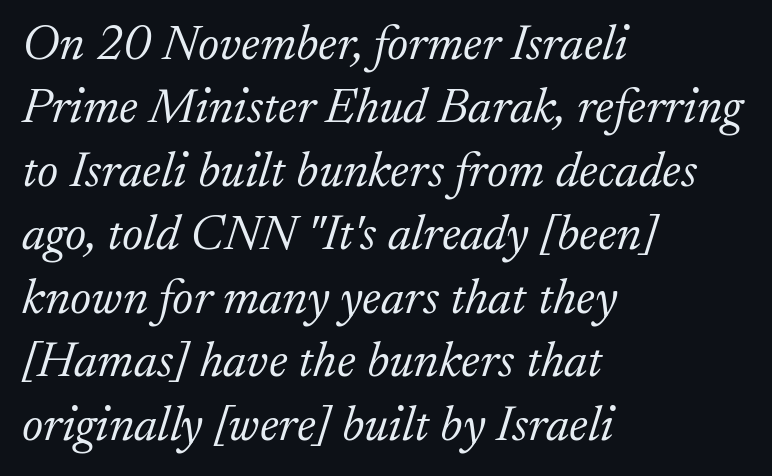
{"serif": "yes", "italic": "yes", "lean": "right", "slant_degrees": 17, "bold": "no", "weight": "light", "width": "normal", "stroke_contrast": "low", "x_height": "small", "monospaced": "no", "underline": "no", "align": "left", "line_spacing": "normal", "line_spacing_ratio": 1.27, "letter_spacing": "normal", "letter_spacing_em": 0.0, "glyph_px": 50}
